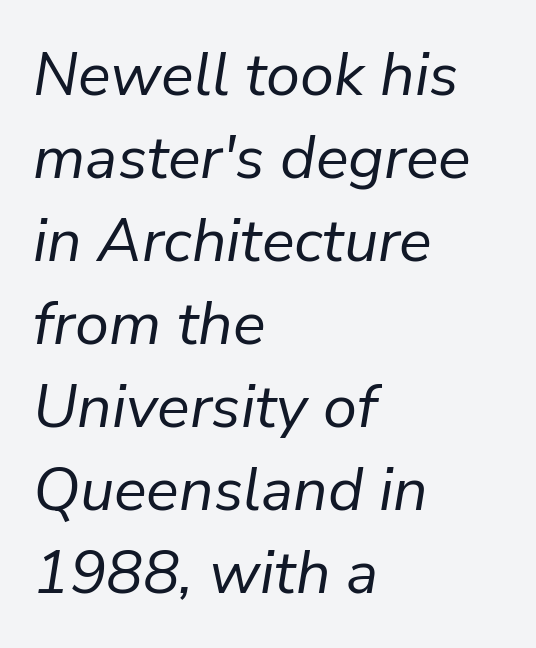
{"italic": "yes", "lean": "right", "slant_degrees": 9, "bold": "no", "weight": "regular", "width": "normal", "stroke_contrast": "low", "x_height": "medium", "monospaced": "no", "underline": "no", "align": "left", "line_spacing": "normal", "line_spacing_ratio": 1.36, "letter_spacing": "normal", "letter_spacing_em": 0.0, "glyph_px": 61}
